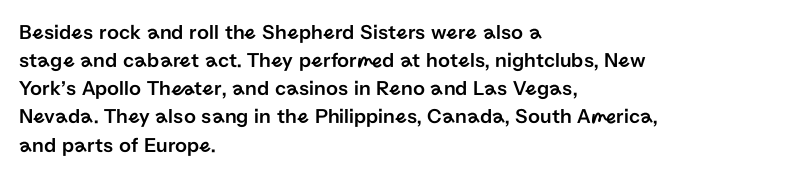
{"italic": "no", "underline": "no", "align": "left", "line_spacing": "normal", "line_spacing_ratio": 1.34, "letter_spacing": "normal", "letter_spacing_em": 0.0, "glyph_px": 21}
